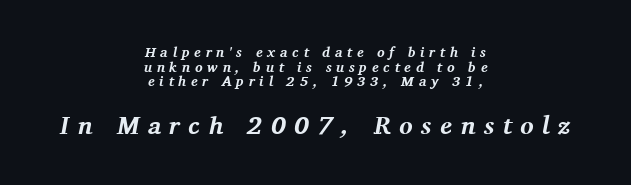
Q: Is the text bold? A: Yes.
Q: Is the text italic (slanted)? A: Yes, it leans right by about 11 degrees.
Q: Is the text underlined? A: No.
Q: How is the paragraph aligned? A: Centered.
Q: Is the spacing between letters normal or unusually wide? A: Unusually wide.
Q: Is the spacing between lines tight, normal or loose? A: Tight.
Q: Which block of text is set in a larger size, the first (top) or the second (bottom)? A: The second (bottom) one.
